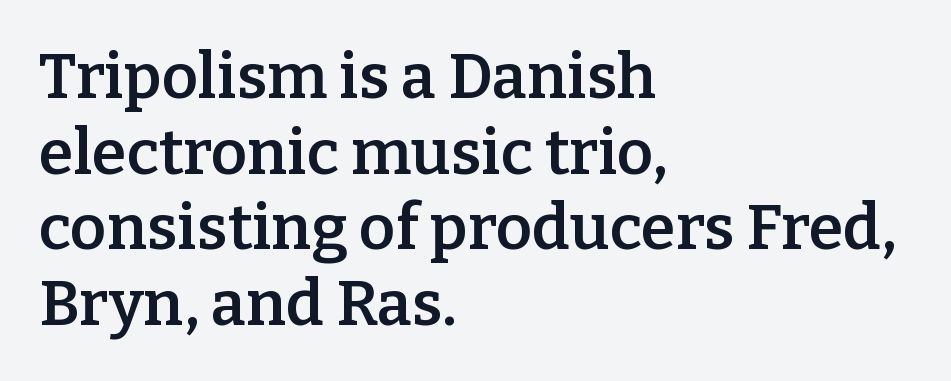
Q: Is the text bold? A: Semi-bold.
Q: Is the text italic (slanted)? A: No, it is upright.
Q: Is the typeface a serif or a sans-serif typeface? A: Serif.
Q: Is the text underlined? A: No.
Q: How is the paragraph aligned? A: Left-aligned.
Q: Is the spacing between letters normal or unusually wide? A: Normal.
Q: Width (condensed, normal, or wide)? A: Normal.
Q: Stroke contrast? A: Low.
Q: x-height? A: Medium.
Q: Monospaced? A: No.
